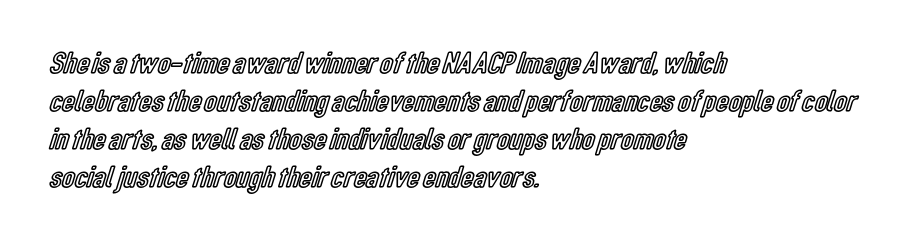
{"width": "condensed", "x_height": "medium", "monospaced": "no", "underline": "no", "align": "left", "line_spacing_ratio": 1.23, "letter_spacing": "normal", "letter_spacing_em": 0.0, "glyph_px": 31}
